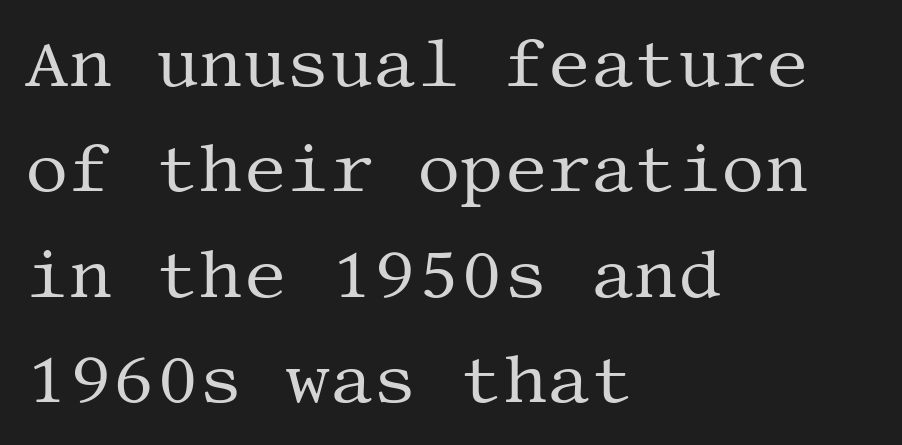
Caption: standard tracking, unaltered. The strip under each line holds only bare page. No letter is thick-stroked: the sample isn't bold. Compared with a centered layout, this one pins lines to the left instead. Each new line begins a customary step beneath the previous one.
